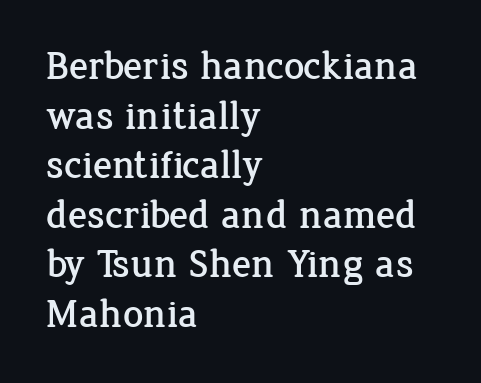
The gaps between neighbouring characters are ordinary and unremarkable. Italic: no, the glyphs are upright roman. Glance below the letters and you will spot only blank space. Think of a printed novel: that variable character pitch is what you see here.
